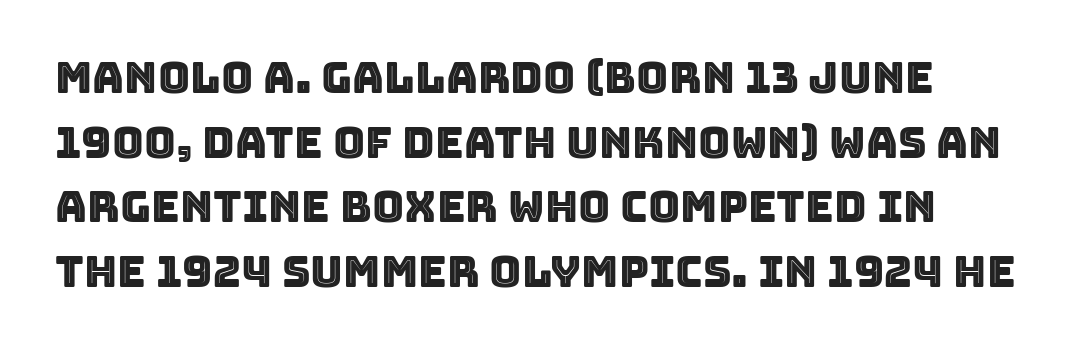
Compared with typical body copy, the letter spacing here is the same. Regular leading. Any mark beneath the type? The region is blank. Spacing verdict: proportional, widths tailored to each character. The axis of the letterforms is exactly vertical.
